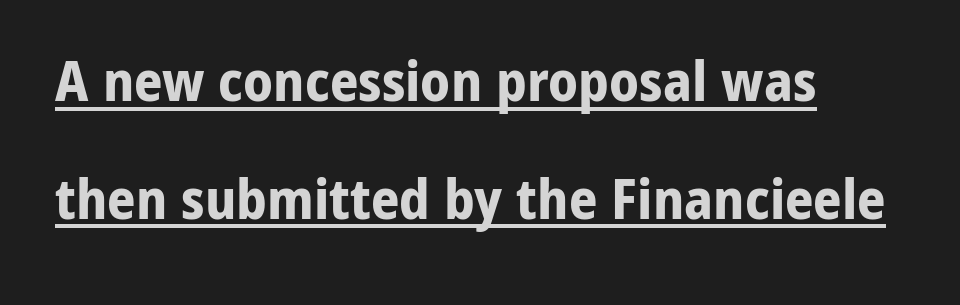
{"serif": "no", "italic": "no", "bold": "yes", "weight": "bold", "width": "normal", "stroke_contrast": "low", "x_height": "medium", "monospaced": "no", "underline": "yes", "align": "left", "line_spacing": "loose", "line_spacing_ratio": 2.1, "letter_spacing": "normal", "letter_spacing_em": 0.0, "glyph_px": 56}
